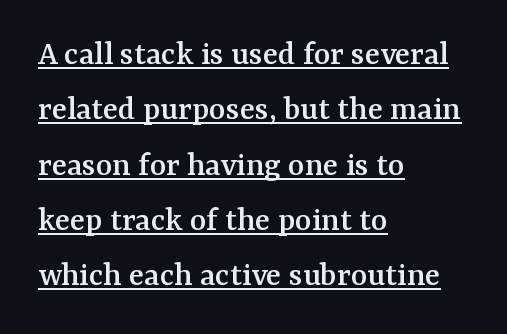
Q: Is the text italic (slanted)? A: No, it is upright.
Q: Is the typeface a serif or a sans-serif typeface? A: Serif.
Q: Is the text underlined? A: Yes.
Q: How is the paragraph aligned? A: Left-aligned.
Q: Is the spacing between letters normal or unusually wide? A: Normal.
Q: Is the spacing between lines tight, normal or loose? A: Normal.
Q: Width (condensed, normal, or wide)? A: Normal.
Q: Stroke contrast? A: Medium.
Q: x-height? A: Medium.
Q: Monospaced? A: No.
